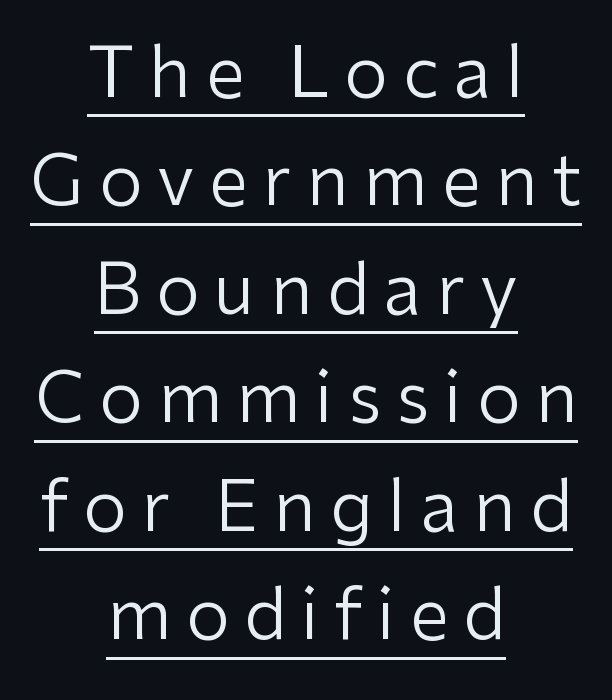
The passage is arranged like a title page — every line centered. No letter is thick-stroked: the sample isn't bold. Character widths vary here, with narrow letters taking less room than wide ones. Descenders here cross a horizontal rule under the line. How would I describe the line gaps? Plain and ordinary.
